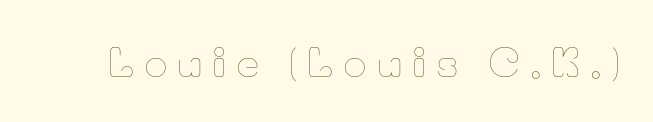
Q: Is the text bold? A: No.
Q: Is the text italic (slanted)? A: No, it is upright.
Q: Is the text underlined? A: No.
Q: Is the spacing between letters normal or unusually wide? A: Unusually wide.
Q: Width (condensed, normal, or wide)? A: Normal.
Q: Stroke contrast? A: Low.
Q: x-height? A: Small.
Q: Monospaced? A: No.
